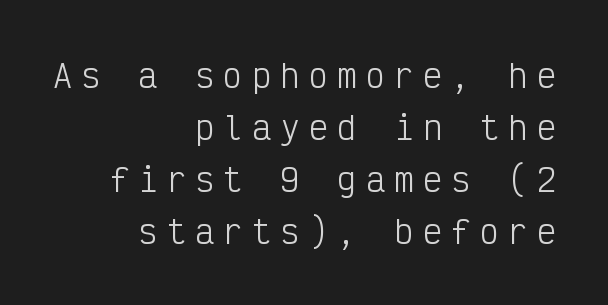
{"serif": "no", "italic": "no", "bold": "no", "weight": "light", "width": "condensed", "stroke_contrast": "low", "x_height": "medium", "monospaced": "yes", "underline": "no", "align": "right", "line_spacing": "normal", "line_spacing_ratio": 1.63, "letter_spacing": "wide", "letter_spacing_em": 0.29, "glyph_px": 32}
